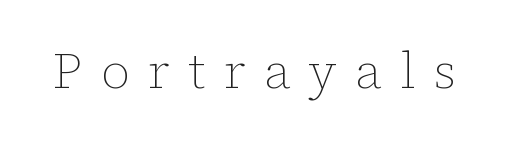
The lettering holds an erect, upright posture throughout. A quiet, ordinary-to-light weight characterises the typeface. Only glyphs here, with clear space below each row. Letter spacing: wide.
